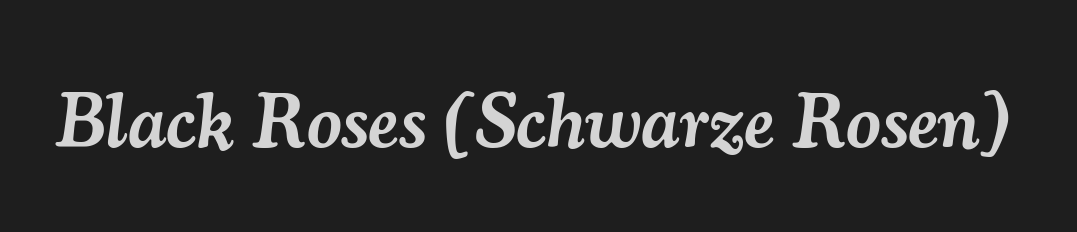
{"serif": "yes", "italic": "yes", "lean": "right", "slant_degrees": 7, "bold": "semi", "weight": "semibold", "width": "normal", "stroke_contrast": "medium", "x_height": "small", "monospaced": "no", "underline": "no", "letter_spacing": "normal", "letter_spacing_em": 0.0, "glyph_px": 76}
